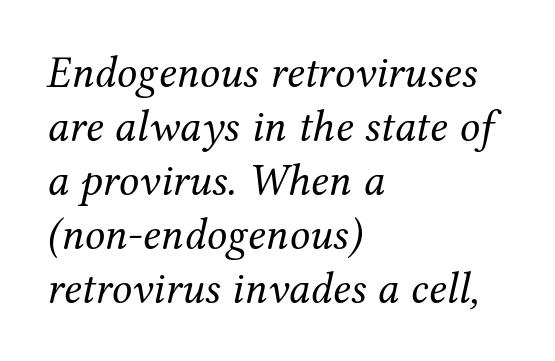
Q: Is the text bold? A: No.
Q: Is the text italic (slanted)? A: Yes, it leans right by about 12 degrees.
Q: Is the typeface a serif or a sans-serif typeface? A: Serif.
Q: Is the text underlined? A: No.
Q: How is the paragraph aligned? A: Left-aligned.
Q: Is the spacing between letters normal or unusually wide? A: Normal.
Q: Width (condensed, normal, or wide)? A: Normal.
Q: Stroke contrast? A: Medium.
Q: x-height? A: Medium.
Q: Monospaced? A: No.
